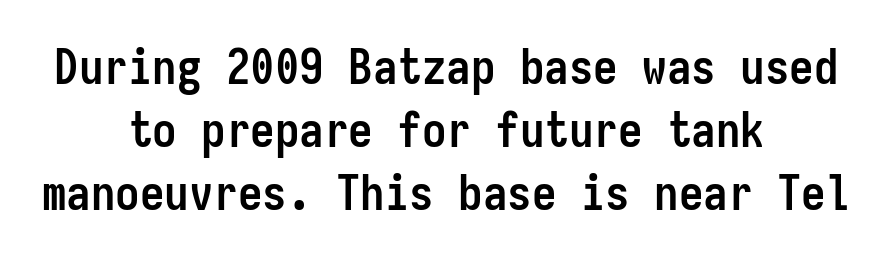
The image shows 49 px semibold, condensed sans-serif type, upright, monospaced; set centered, normal line spacing (1.29x), normal letter spacing, not underlined; low stroke contrast and a medium x-height.
